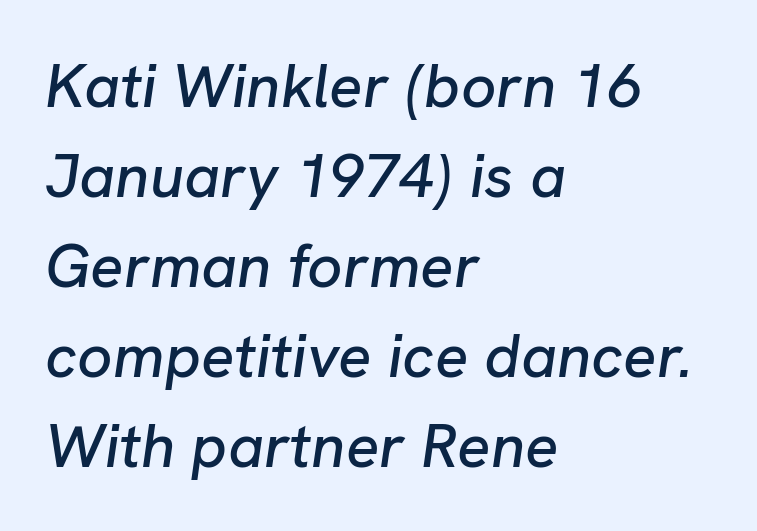
The image shows 62 px text type, italic (leaning right); set left-aligned, normal line spacing (1.45x), normal letter spacing, not underlined; low stroke contrast and a medium x-height.
